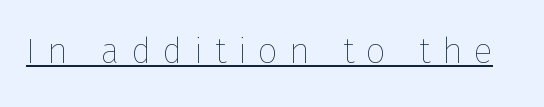
{"italic": "no", "bold": "no", "weight": "thin", "width": "normal", "stroke_contrast": "low", "x_height": "medium", "monospaced": "no", "underline": "yes", "letter_spacing": "wide", "letter_spacing_em": 0.33, "glyph_px": 35}
